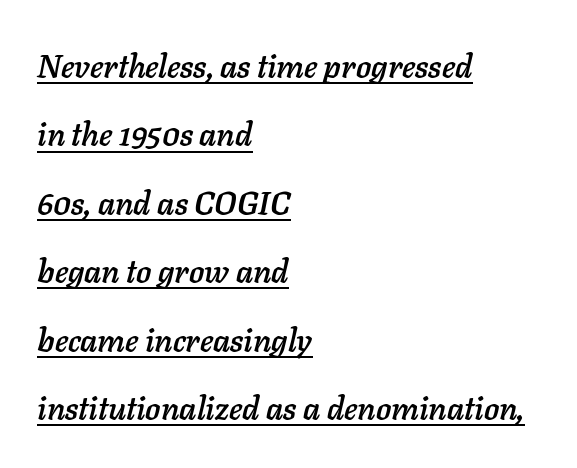
The image shows 32 px text type, italic (leaning right); set left-aligned, loose line spacing (2.14x), normal letter spacing, underlined; low stroke contrast and a medium x-height.
